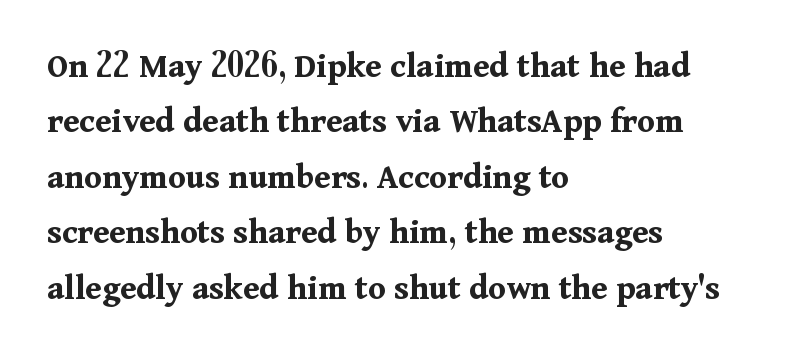
{"serif": "yes", "italic": "no", "bold": "yes", "weight": "bold", "width": "normal", "stroke_contrast": "medium", "x_height": "medium", "monospaced": "no", "underline": "no", "align": "left", "line_spacing": "normal", "line_spacing_ratio": 1.54, "letter_spacing": "normal", "letter_spacing_em": 0.0, "glyph_px": 36}
